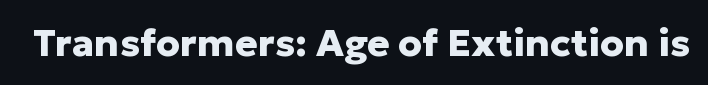
Q: Is the text bold? A: Yes.
Q: Is the text italic (slanted)? A: No, it is upright.
Q: Is the typeface a serif or a sans-serif typeface? A: Sans-serif.
Q: Is the text underlined? A: No.
Q: Is the spacing between letters normal or unusually wide? A: Normal.
Q: Width (condensed, normal, or wide)? A: Normal.
Q: Stroke contrast? A: Low.
Q: x-height? A: Medium.
Q: Monospaced? A: No.
